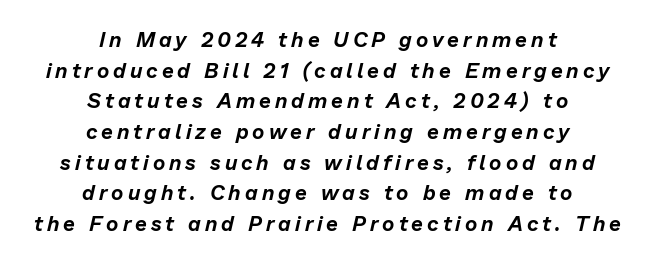
Leftover space on each line is divided equally before and after the words. The gap between lines stays unmarked. Designer's note — italics engaged. Successive baselines arrive at the customary interval.
